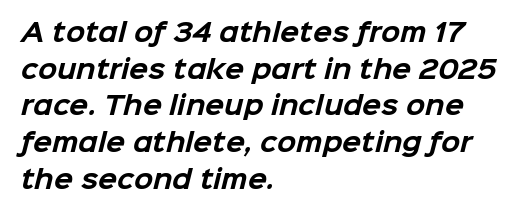
Line spacing here is normal. Nobody touched the tracking dial on this one. Students, this is bold: see how much ink each stroke carries. Descender tails drop into unmarked territory.
